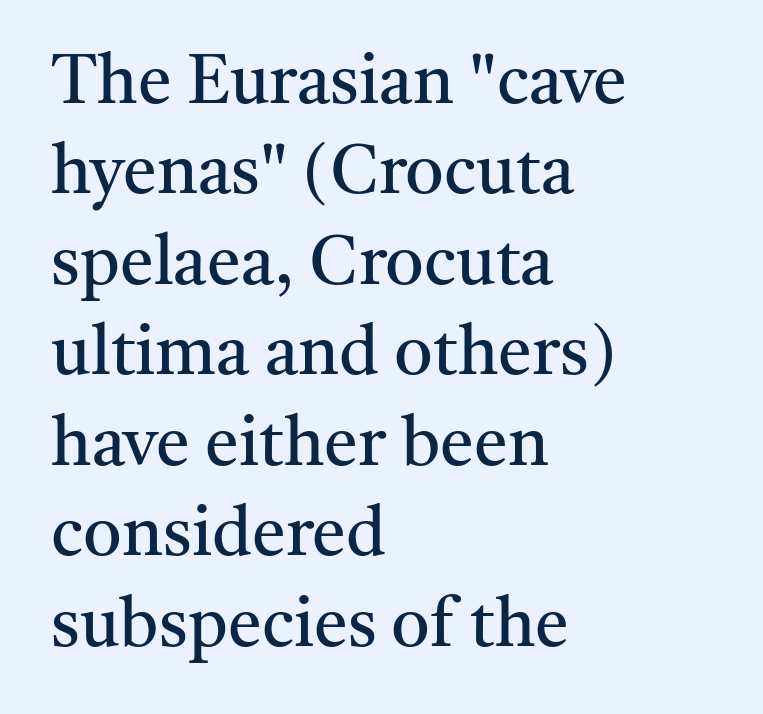
The image shows 68 px regular-weight serif type, upright; set left-aligned, normal line spacing (1.33x), normal letter spacing, not underlined; medium stroke contrast and a medium x-height.
